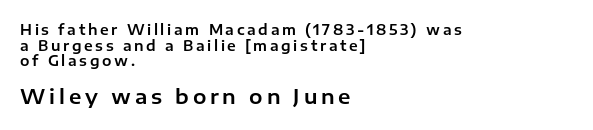
{"italic": "no", "underline": "no", "align": "left", "line_spacing": "tight", "line_spacing_ratio": 1.12, "larger_block": "second", "size_ratio": 1.43, "glyph_px": 20}
